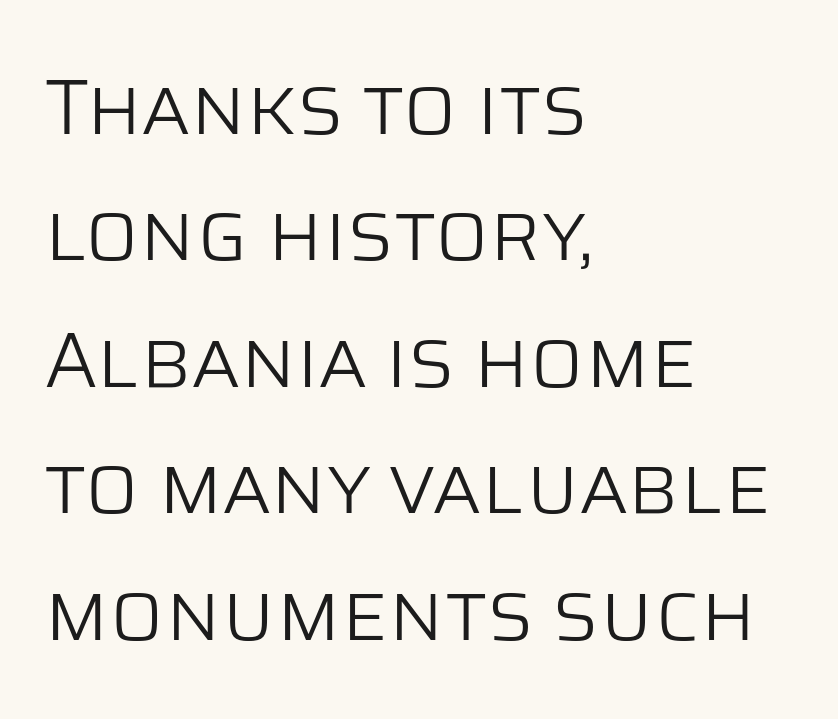
Type style note: lacks serifs. Does extra space separate the letters? No, they use regular spacing. Anything drawn beneath the words? Only blank space. The compositor pushed each line to the left boundary. Each letter keeps its own natural width here, so spacing adapts to shape. Notice how the stems are strictly vertical — no italics here.
